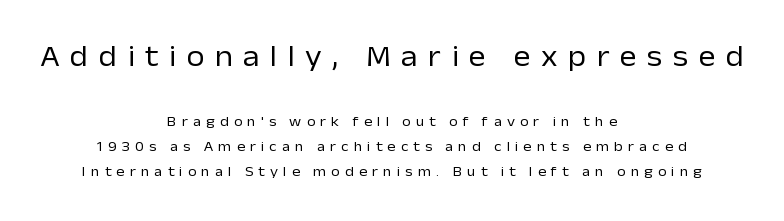
Do the letters lean? They stand straight. Note: larger setting up top, smaller setting below. Teacher's note: observe the equal gaps on both sides — that is centered alignment. Letters rest on an invisible, unmarked baseline. This rendering employs a face without finishing strokes, i.e., a sans-serif. How are the letters spaced? Widely, with obvious added tracking.
